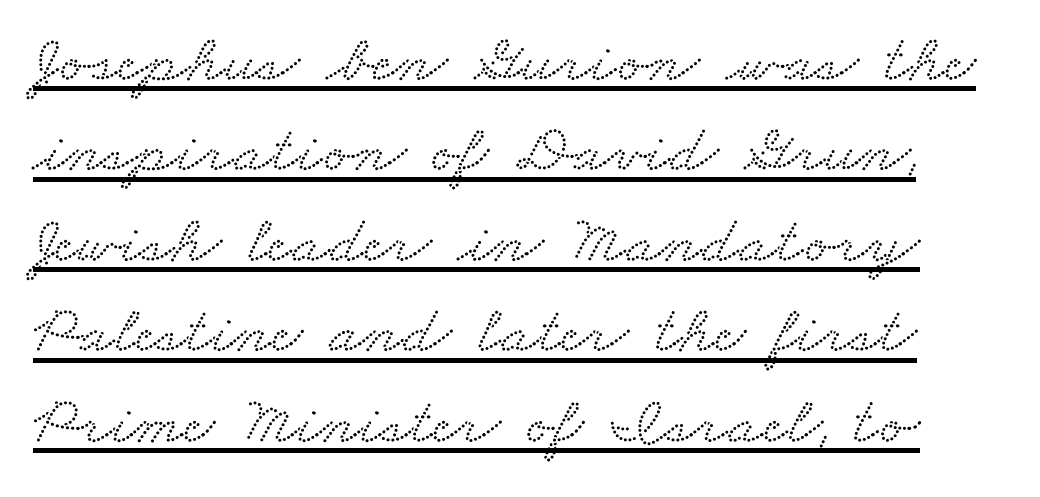
{"width": "wide", "stroke_contrast": "low", "x_height": "small", "monospaced": "no", "underline": "yes", "line_spacing": "normal", "line_spacing_ratio": 1.33, "letter_spacing": "normal", "letter_spacing_em": 0.0, "glyph_px": 68}
